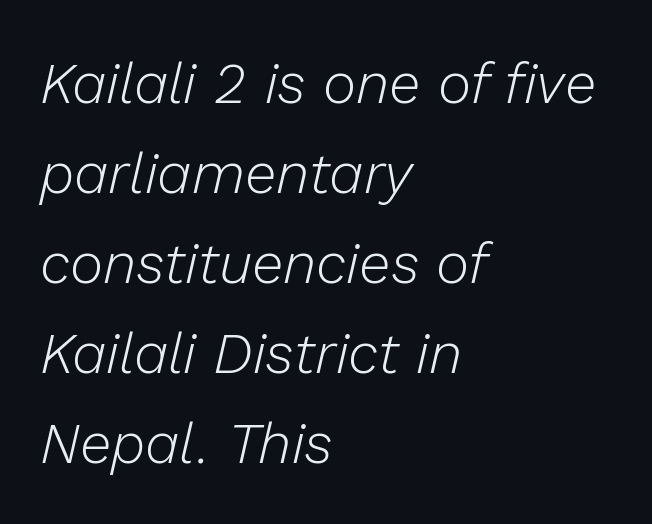
{"italic": "yes", "lean": "right", "slant_degrees": 13, "bold": "no", "weight": "light", "width": "normal", "stroke_contrast": "low", "x_height": "medium", "monospaced": "no", "underline": "no", "align": "left", "line_spacing": "normal", "line_spacing_ratio": 1.58, "letter_spacing": "normal", "letter_spacing_em": 0.0, "glyph_px": 57}
